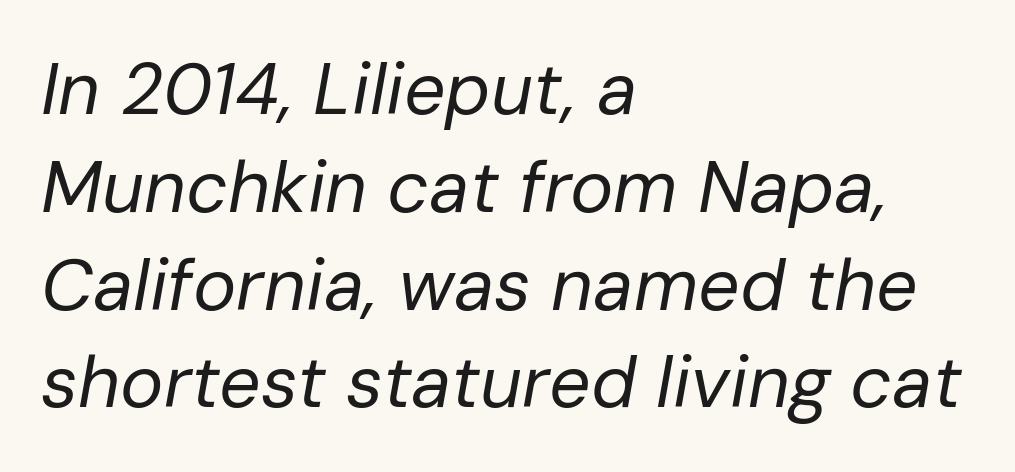
Q: Is the text bold? A: No.
Q: Is the text italic (slanted)? A: Yes, it leans right by about 10 degrees.
Q: Is the text underlined? A: No.
Q: How is the paragraph aligned? A: Left-aligned.
Q: Is the spacing between letters normal or unusually wide? A: Normal.
Q: Is the spacing between lines tight, normal or loose? A: Normal.
Q: Width (condensed, normal, or wide)? A: Normal.
Q: Stroke contrast? A: Low.
Q: x-height? A: Medium.
Q: Monospaced? A: No.
